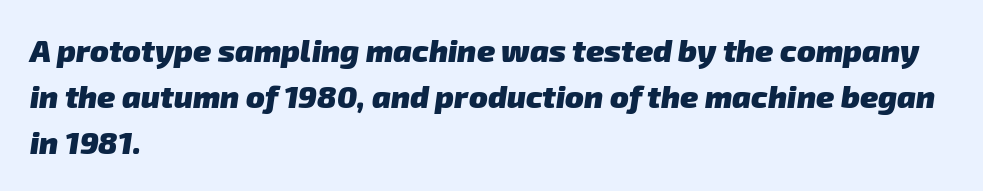
The image shows 31 px heavy sans-serif type; set left-aligned, normal line spacing (1.49x), normal letter spacing, not underlined; low stroke contrast and a medium x-height.
